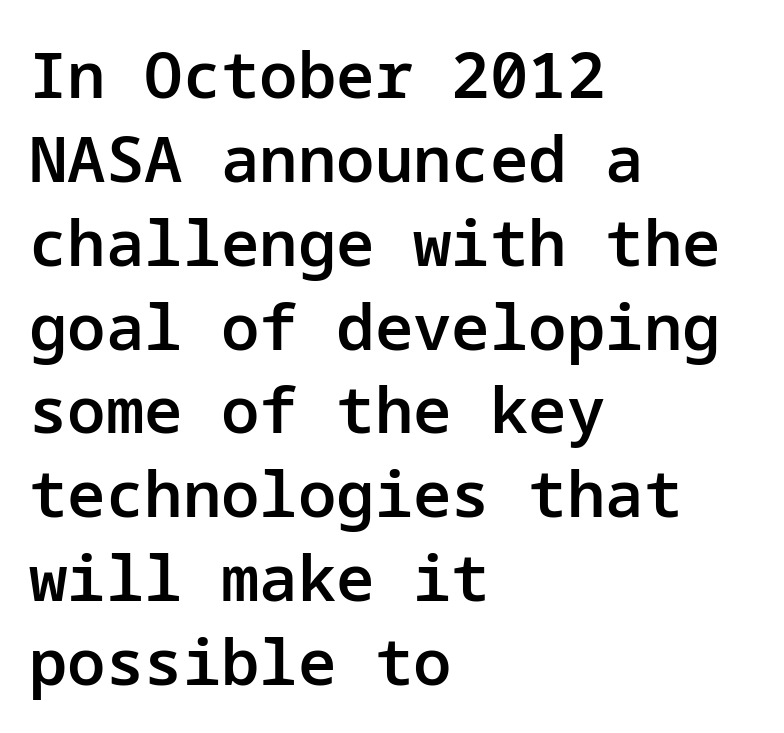
{"serif": "no", "italic": "no", "bold": "semi", "weight": "semibold", "width": "normal", "stroke_contrast": "low", "x_height": "medium", "underline": "no", "align": "left", "line_spacing": "normal", "line_spacing_ratio": 1.31, "letter_spacing": "normal", "letter_spacing_em": 0.0, "glyph_px": 64}
